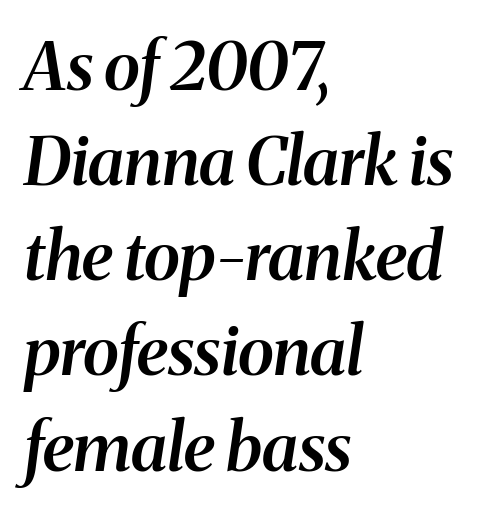
Varying glyph widths throughout — classic text-font behaviour. A typesetter would label this face a serif. Italic? Definitely — the glyphs are oblique. These lines keep a tight, regular rhythm from letter to letter.
